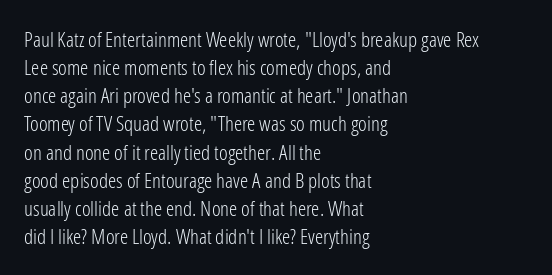
Visually the block forms a straight wall on the left and a jagged coastline on the right. Style check: upright. Bold? No — there's no thickening of the strokes. Notice how descenders clear the ascenders below comfortably — that's standard leading. Each word holds together tightly as a unit, with standard inter-letter gaps.
